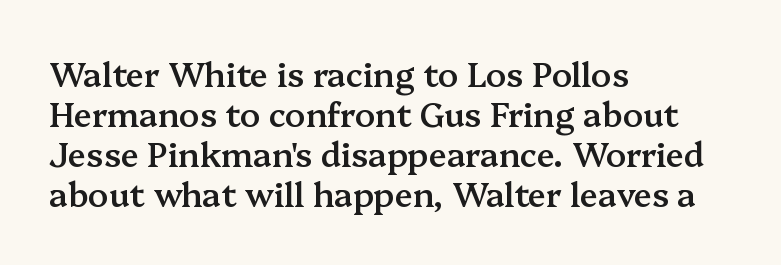
Q: Is the text bold? A: Semi-bold.
Q: Is the text italic (slanted)? A: No, it is upright.
Q: Is the typeface a serif or a sans-serif typeface? A: Serif.
Q: Is the text underlined? A: No.
Q: How is the paragraph aligned? A: Left-aligned.
Q: Is the spacing between letters normal or unusually wide? A: Normal.
Q: Width (condensed, normal, or wide)? A: Normal.
Q: Stroke contrast? A: Medium.
Q: x-height? A: Medium.
Q: Monospaced? A: No.
